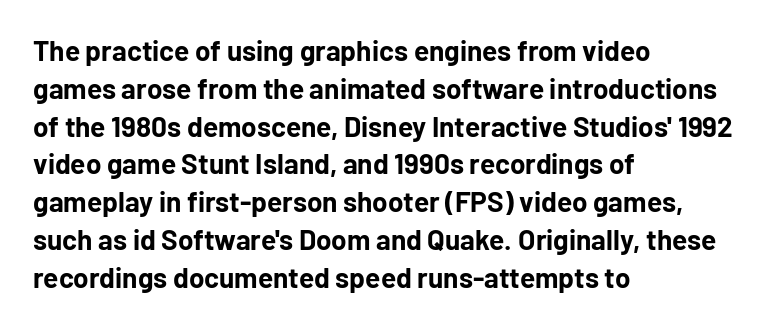
Q: Is the text bold? A: Yes.
Q: Is the text italic (slanted)? A: No, it is upright.
Q: Is the typeface a serif or a sans-serif typeface? A: Sans-serif.
Q: Is the text underlined? A: No.
Q: How is the paragraph aligned? A: Left-aligned.
Q: Is the spacing between letters normal or unusually wide? A: Normal.
Q: Is the spacing between lines tight, normal or loose? A: Normal.
Q: Width (condensed, normal, or wide)? A: Normal.
Q: Stroke contrast? A: Low.
Q: x-height? A: Medium.
Q: Monospaced? A: No.
